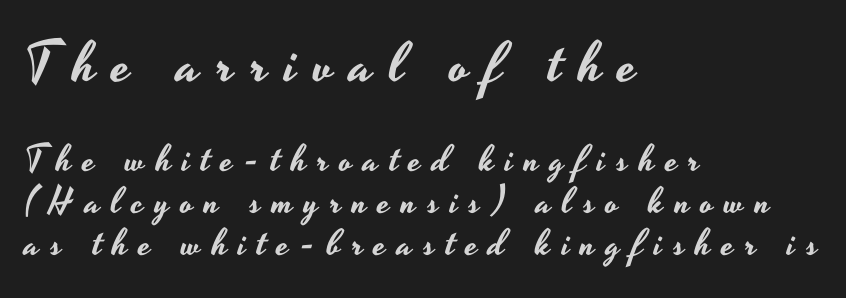
The image shows 56 px wide sans-serif type; set left-aligned, tight line spacing (1.13x), unusually wide letter spacing (+0.3 em), not underlined; the first (top) block is 1.51x larger; low stroke contrast and a small x-height.
